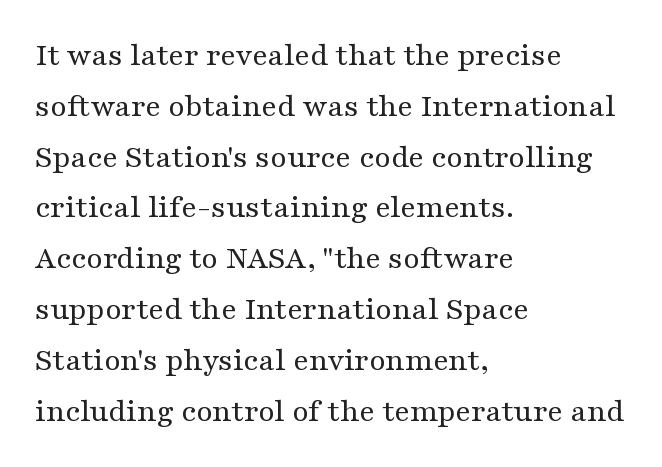
{"serif": "yes", "italic": "no", "bold": "no", "weight": "regular", "width": "wide", "stroke_contrast": "medium", "x_height": "medium", "monospaced": "no", "underline": "no", "align": "left", "line_spacing": "normal", "line_spacing_ratio": 1.54, "letter_spacing": "normal", "letter_spacing_em": 0.0, "glyph_px": 33}
